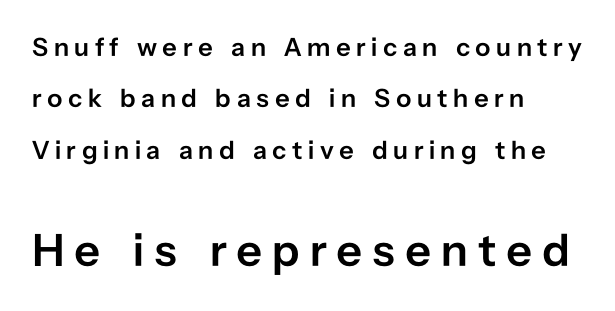
{"serif": "no", "italic": "no", "bold": "semi", "weight": "semibold", "width": "normal", "stroke_contrast": "low", "x_height": "medium", "monospaced": "no", "underline": "no", "align": "left", "line_spacing": "loose", "line_spacing_ratio": 1.98, "letter_spacing": "wide", "letter_spacing_em": 0.21, "larger_block": "second", "size_ratio": 1.77, "glyph_px": 46}
